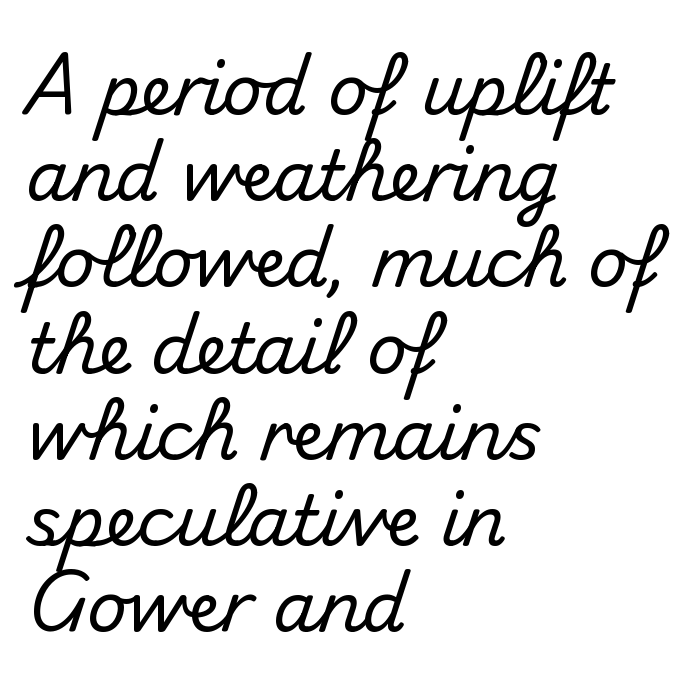
The image shows 69 px sans-serif type; set left-aligned, normal line spacing (1.25x), normal letter spacing, not underlined; medium stroke contrast and a small x-height.
